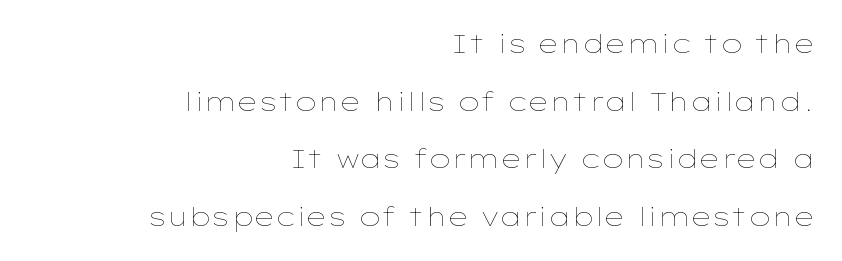
Q: Is the text bold? A: No.
Q: Is the text italic (slanted)? A: No, it is upright.
Q: Is the text underlined? A: No.
Q: How is the paragraph aligned? A: Right-aligned.
Q: Is the spacing between letters normal or unusually wide? A: Normal.
Q: Is the spacing between lines tight, normal or loose? A: Loose.
